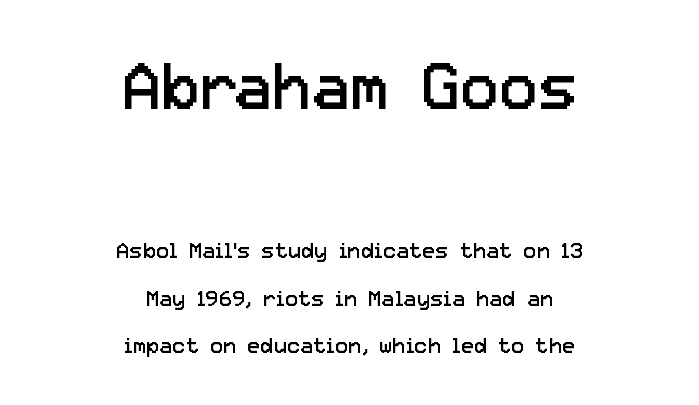
Q: Is the text bold? A: No.
Q: Is the text italic (slanted)? A: No, it is upright.
Q: Is the typeface a serif or a sans-serif typeface? A: Sans-serif.
Q: Is the text underlined? A: No.
Q: How is the paragraph aligned? A: Centered.
Q: Is the spacing between letters normal or unusually wide? A: Normal.
Q: Is the spacing between lines tight, normal or loose? A: Loose.
Q: Which block of text is set in a larger size, the first (top) or the second (bottom)? A: The first (top) one.
Q: Width (condensed, normal, or wide)? A: Normal.
Q: Stroke contrast? A: Low.
Q: x-height? A: Medium.
Q: Monospaced? A: No.
